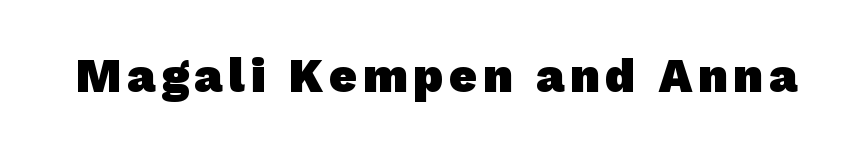
Each glyph is drawn with heavy, bold strokes. I'd call this a sans setting — the letters go barefoot. The letters advance in unequal steps, a hallmark of proportional type. Words float on clear page, feet unadorned.
